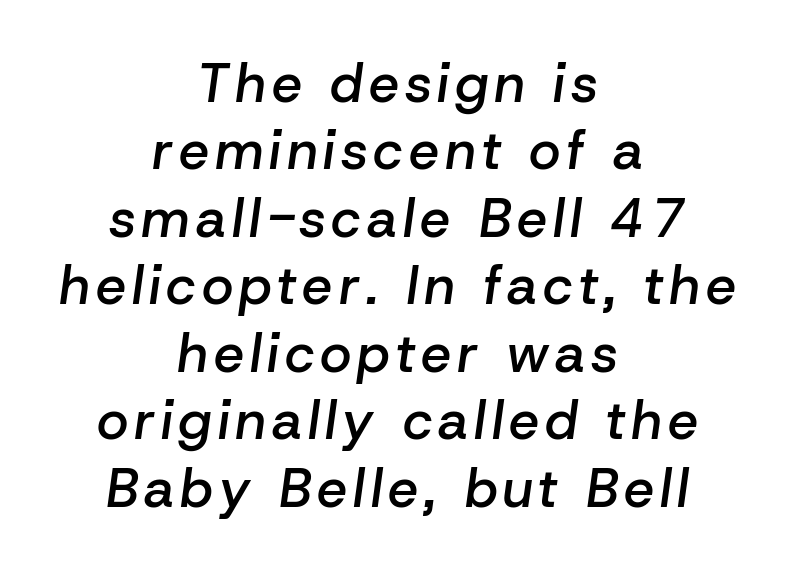
{"italic": "yes", "lean": "right", "slant_degrees": 8, "bold": "semi", "weight": "semibold", "width": "normal", "stroke_contrast": "low", "x_height": "medium", "monospaced": "no", "underline": "no", "align": "center", "line_spacing": "normal", "line_spacing_ratio": 1.25, "glyph_px": 54}
